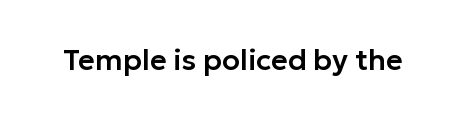
The letterforms sit shoulder to shoulder at normal distance. Vertical strokes here are truly vertical. Proportional: the letters do not fall into vertical columns. The specimen omits any rule beneath the text block's lines. Typographically, this falls in the sans-serif category.
